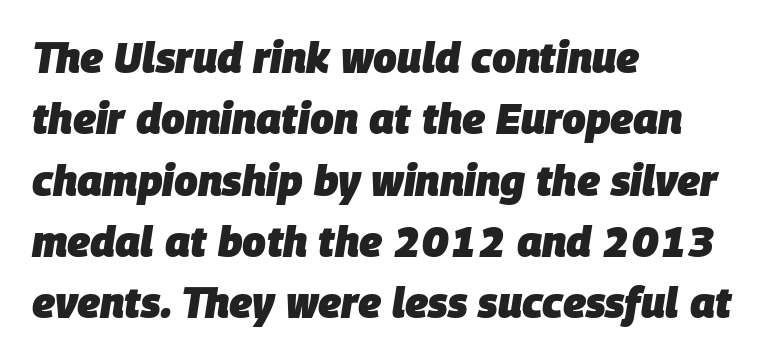
{"italic": "yes", "lean": "right", "slant_degrees": 9, "bold": "yes", "weight": "heavy", "width": "normal", "stroke_contrast": "low", "x_height": "large", "monospaced": "no", "underline": "no", "align": "left", "line_spacing": "normal", "line_spacing_ratio": 1.46, "letter_spacing": "normal", "letter_spacing_em": 0.0, "glyph_px": 42}
